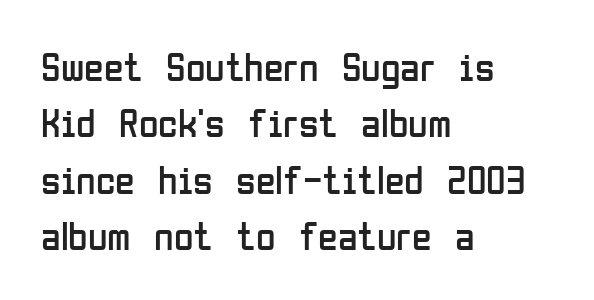
The image shows 40 px regular-weight, condensed sans-serif type, upright; set left-aligned, normal line spacing (1.41x), normal letter spacing, not underlined; low stroke contrast and a medium x-height.
